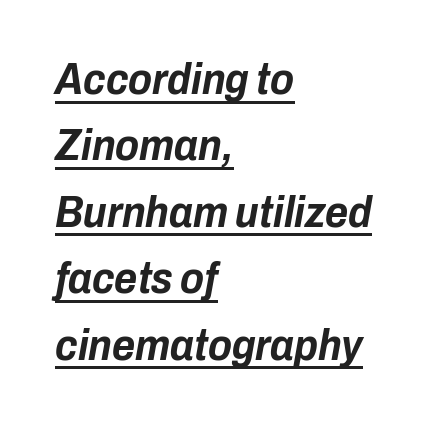
The typography opts for an oblique posture over an upright one. Is the letter spacing exaggerated? No — it looks like the ordinary default. Which margin do the lines hug? The left one — the right edge is uneven. The string is rendered with underlining switched on. Leading: standard. What weight is shown? A full bold with thick strokes.
